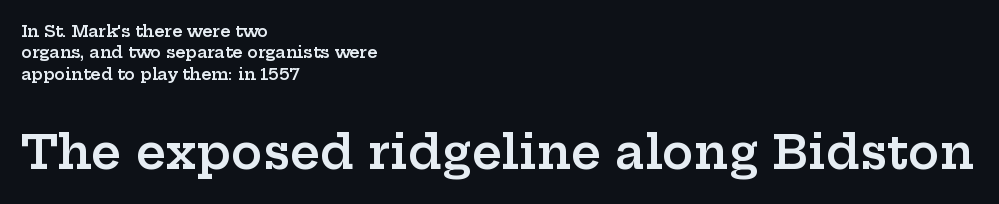
{"serif": "yes", "italic": "no", "bold": "semi", "weight": "semibold", "width": "wide", "stroke_contrast": "low", "x_height": "medium", "monospaced": "no", "underline": "no", "align": "left", "line_spacing": "normal", "line_spacing_ratio": 1.33, "letter_spacing": "normal", "letter_spacing_em": 0.0, "larger_block": "second", "size_ratio": 2.94, "glyph_px": 47}
